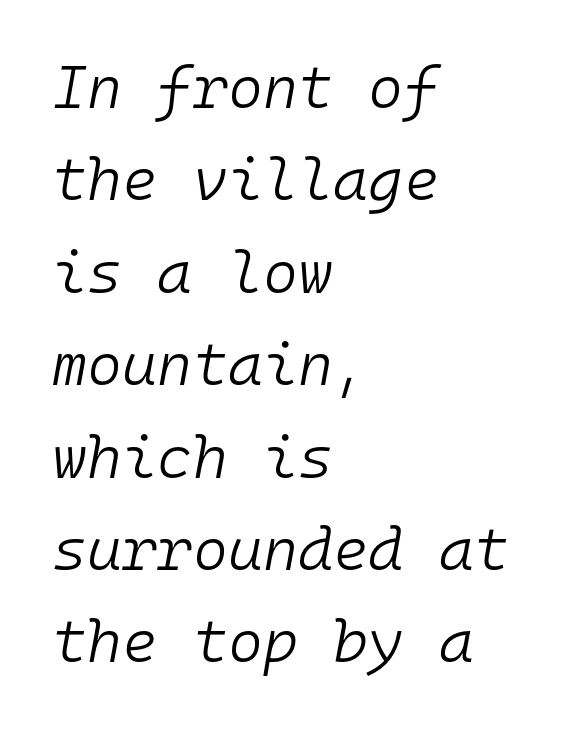
{"italic": "yes", "lean": "right", "slant_degrees": 10, "bold": "no", "weight": "light", "width": "normal", "stroke_contrast": "low", "x_height": "medium", "monospaced": "yes", "underline": "no", "align": "left", "line_spacing": "normal", "line_spacing_ratio": 1.54, "letter_spacing": "normal", "letter_spacing_em": 0.0, "glyph_px": 60}
